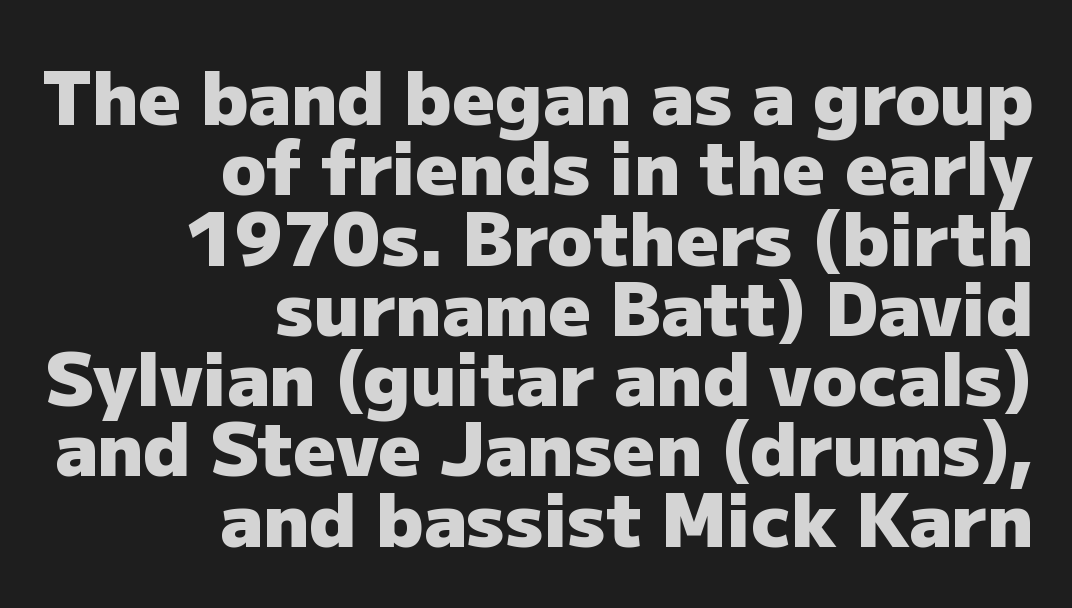
The specimen omits any rule beneath the text block's lines. Spacing verdict: proportional, widths tailored to each character. In terms of letterspacing, this is plain default setting. Strong, thick strokes mark this as bold type.
